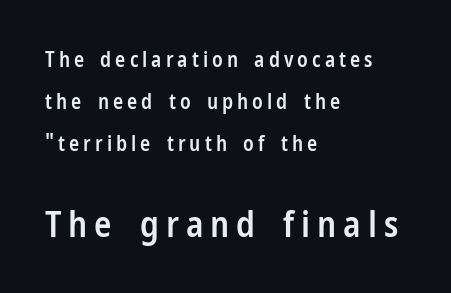
Q: Is the text bold? A: Semi-bold.
Q: Is the text italic (slanted)? A: No, it is upright.
Q: Is the typeface a serif or a sans-serif typeface? A: Sans-serif.
Q: Is the text underlined? A: No.
Q: How is the paragraph aligned? A: Left-aligned.
Q: Is the spacing between lines tight, normal or loose? A: Loose.
Q: Which block of text is set in a larger size, the first (top) or the second (bottom)? A: The second (bottom) one.
Q: Width (condensed, normal, or wide)? A: Condensed.
Q: Stroke contrast? A: Low.
Q: x-height? A: Medium.
Q: Monospaced? A: No.
